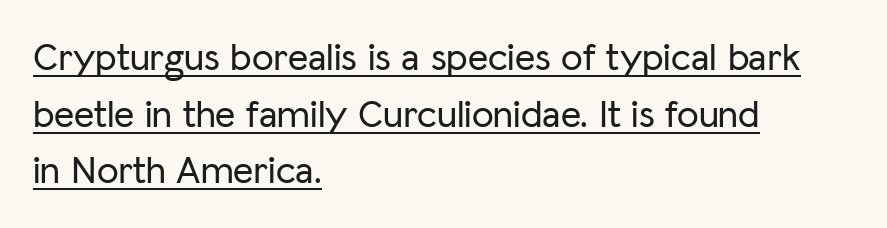
Q: Is the text italic (slanted)? A: No, it is upright.
Q: Is the typeface a serif or a sans-serif typeface? A: Sans-serif.
Q: Is the text underlined? A: Yes.
Q: How is the paragraph aligned? A: Left-aligned.
Q: Is the spacing between letters normal or unusually wide? A: Normal.
Q: Is the spacing between lines tight, normal or loose? A: Normal.
Q: Width (condensed, normal, or wide)? A: Normal.
Q: Stroke contrast? A: Low.
Q: x-height? A: Medium.
Q: Monospaced? A: No.
